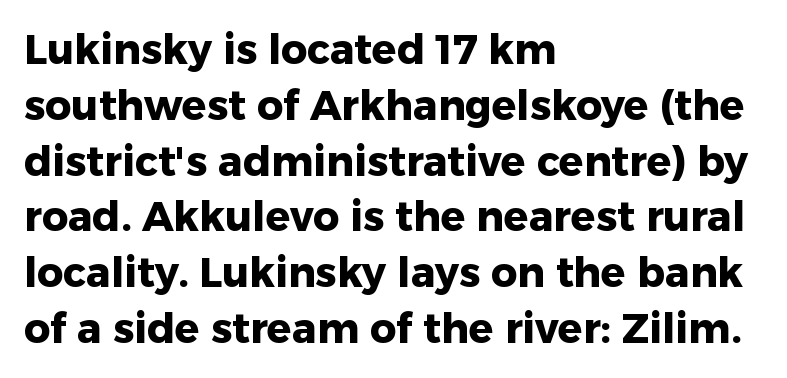
Q: Is the text bold? A: Yes.
Q: Is the text italic (slanted)? A: No, it is upright.
Q: Is the typeface a serif or a sans-serif typeface? A: Sans-serif.
Q: Is the text underlined? A: No.
Q: How is the paragraph aligned? A: Left-aligned.
Q: Is the spacing between letters normal or unusually wide? A: Normal.
Q: Is the spacing between lines tight, normal or loose? A: Normal.
Q: Width (condensed, normal, or wide)? A: Normal.
Q: Stroke contrast? A: Low.
Q: x-height? A: Medium.
Q: Monospaced? A: No.
